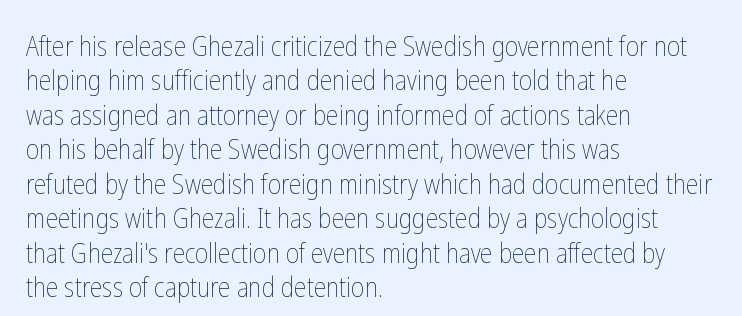
Q: Is the text bold? A: No.
Q: Is the text italic (slanted)? A: No, it is upright.
Q: Is the text underlined? A: No.
Q: How is the paragraph aligned? A: Left-aligned.
Q: Is the spacing between letters normal or unusually wide? A: Normal.
Q: Width (condensed, normal, or wide)? A: Condensed.
Q: Stroke contrast? A: Low.
Q: x-height? A: Medium.
Q: Monospaced? A: No.
